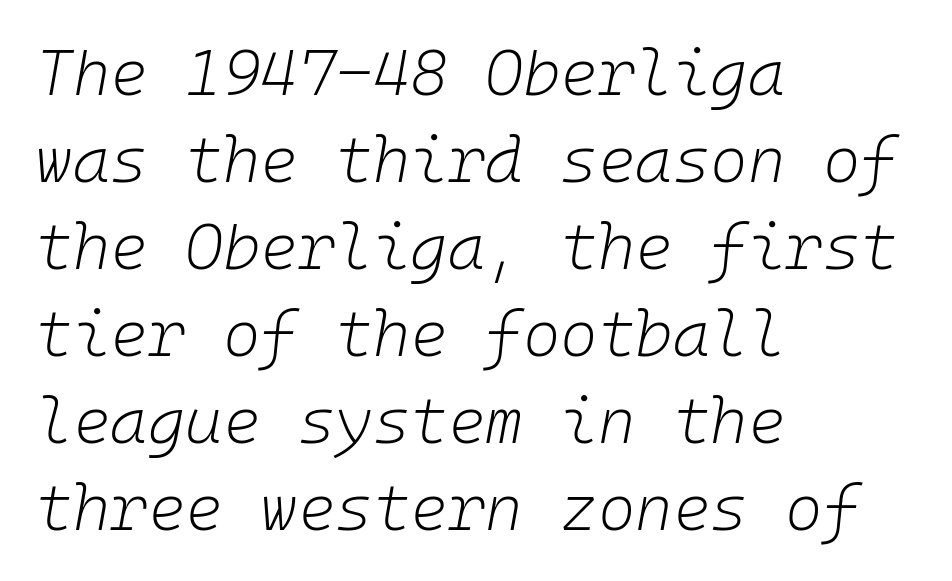
The image shows 64 px light type, italic (leaning right), monospaced; set left-aligned, normal line spacing (1.36x), normal letter spacing, not underlined; low stroke contrast and a medium x-height.
